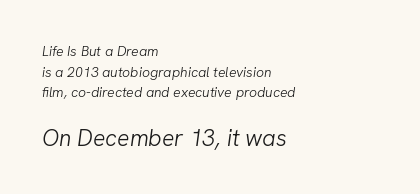
Regular leading. The emphasis by scale lands on block number two, below. Horizontally, the lines are justified to the leading edge only. Does extra space separate the letters? No, they use regular spacing. The typography opts for an oblique posture over an upright one.
